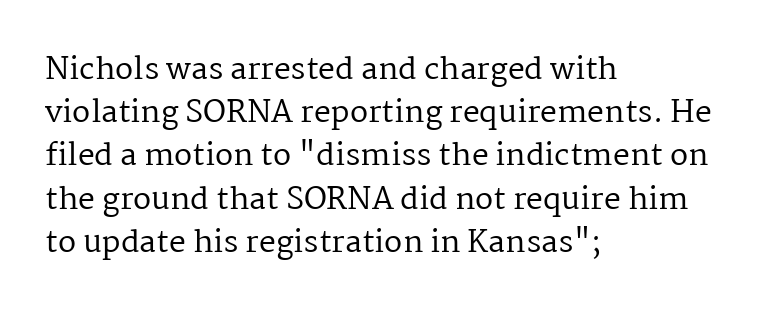
The image shows 30 px regular-weight serif type, upright; set left-aligned, normal line spacing (1.44x), normal letter spacing, not underlined; medium stroke contrast and a medium x-height.
